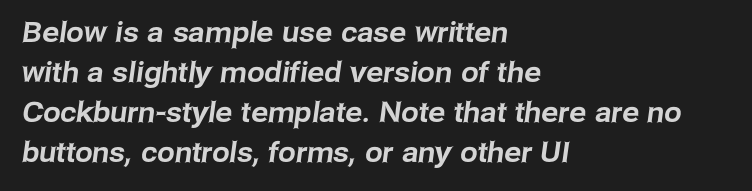
Q: Is the typeface a serif or a sans-serif typeface? A: Sans-serif.
Q: Is the text underlined? A: No.
Q: How is the paragraph aligned? A: Left-aligned.
Q: Is the spacing between letters normal or unusually wide? A: Normal.
Q: Is the spacing between lines tight, normal or loose? A: Normal.
Q: Width (condensed, normal, or wide)? A: Normal.
Q: Stroke contrast? A: Low.
Q: x-height? A: Medium.
Q: Monospaced? A: No.
